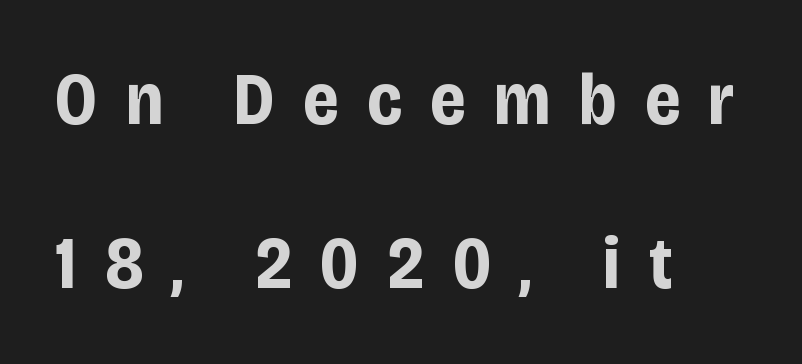
{"serif": "no", "italic": "no", "bold": "yes", "weight": "bold", "width": "condensed", "stroke_contrast": "low", "x_height": "large", "monospaced": "no", "underline": "no", "align": "left", "line_spacing": "loose", "line_spacing_ratio": 2.22, "letter_spacing": "wide", "letter_spacing_em": 0.39, "glyph_px": 74}
